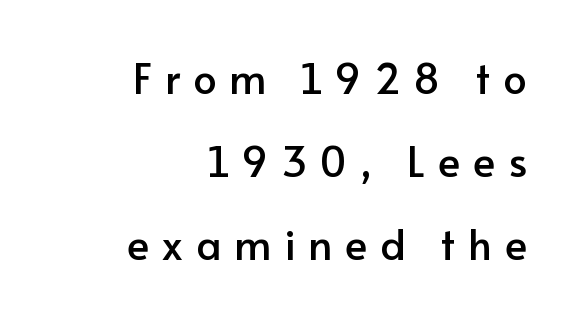
Q: Is the text italic (slanted)? A: No, it is upright.
Q: Is the typeface a serif or a sans-serif typeface? A: Sans-serif.
Q: Is the text underlined? A: No.
Q: How is the paragraph aligned? A: Right-aligned.
Q: Is the spacing between letters normal or unusually wide? A: Unusually wide.
Q: Is the spacing between lines tight, normal or loose? A: Loose.
Q: Width (condensed, normal, or wide)? A: Normal.
Q: Stroke contrast? A: Low.
Q: x-height? A: Small.
Q: Monospaced? A: No.
